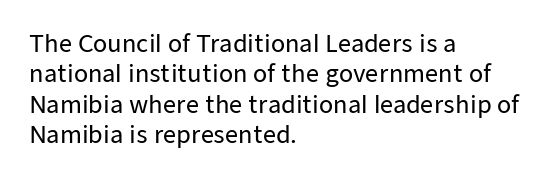
The image shows 23 px text type, upright; set left-aligned, normal line spacing (1.32x), normal letter spacing, not underlined.
